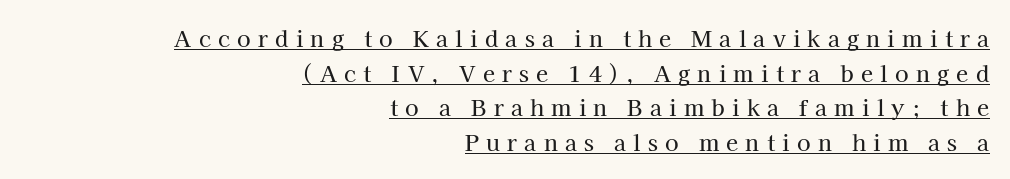
Does the leading feel generous? No, just average. The rendering inserts visible extra space after every character. Underlining? Definitely there. Is there any slant? The stems are plumb. Line ends are locked; line starts wander.
